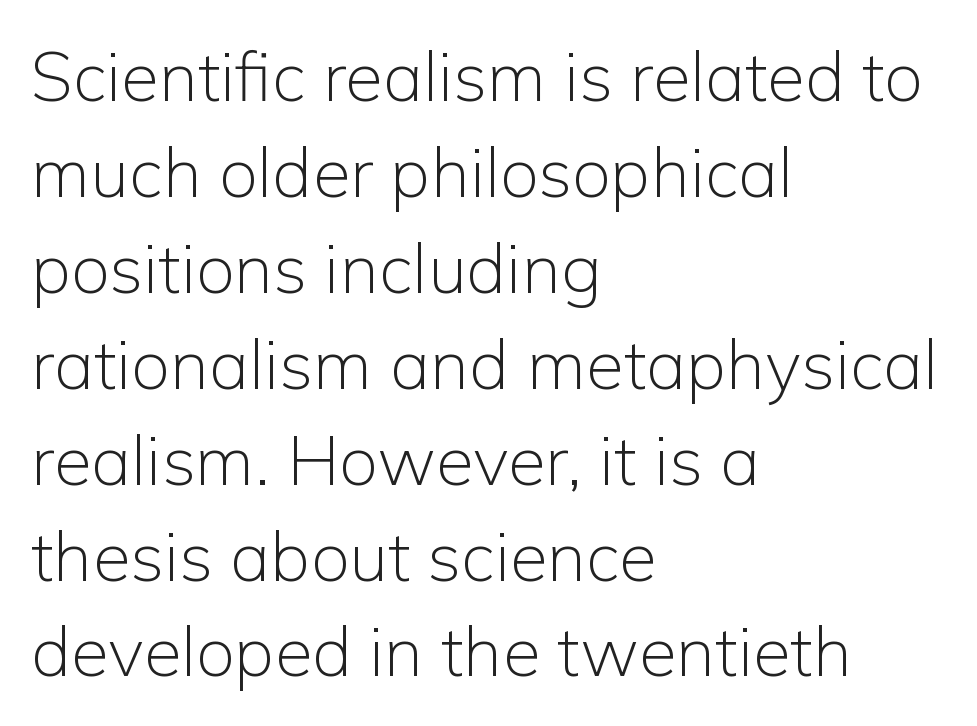
The image shows 69 px light sans-serif type, upright; set left-aligned, normal line spacing (1.39x), normal letter spacing, not underlined; low stroke contrast and a medium x-height.
